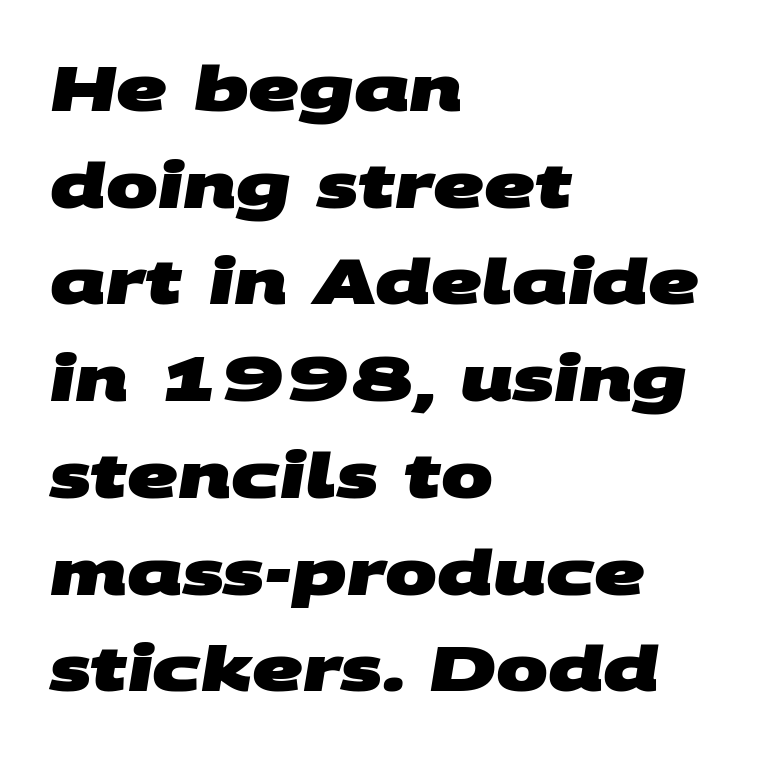
The image shows 62 px heavy, wide sans-serif type; set left-aligned, normal line spacing (1.56x), normal letter spacing, not underlined; medium stroke contrast and a large x-height.
